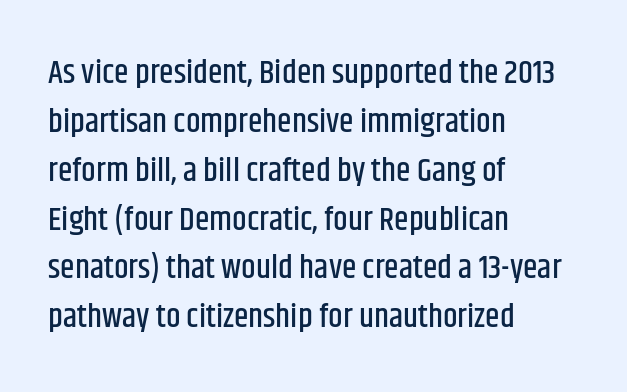
Ordinary non-slanted type is in use. Left-aligned paragraph, ragged on the right. Each letter keeps its own natural width here, so spacing adapts to shape. Compared with typical paragraphs, the rows here are spaced about the same.
